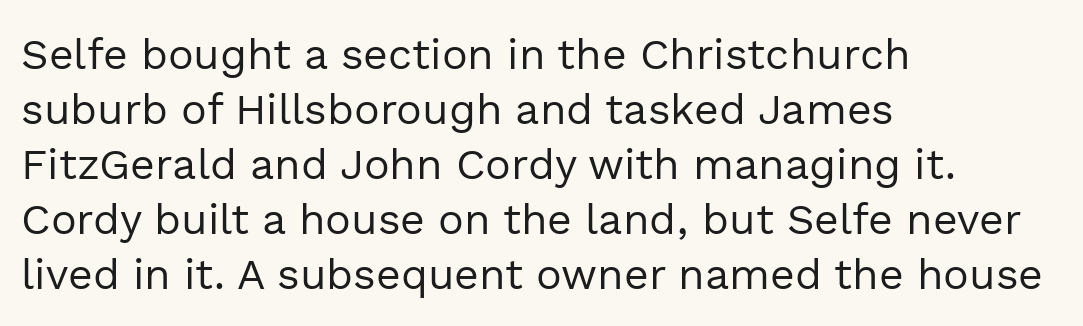
Check where the strokes stop: nothing finishes them off — pure sans. Descender tails drop into unmarked territory. Every character sits straight up, as roman type does. This sample has the flowing, uneven cadence of proportional lettering. The face used here is rendered with its standard letterfit. Casual observation: everything's shoved over to the left.
